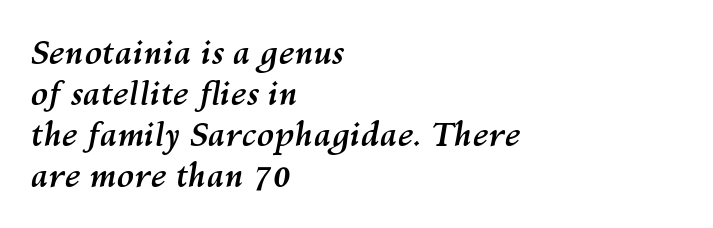
The image shows 32 px semibold type, italic (leaning right); set left-aligned, normal line spacing (1.28x), normal letter spacing, not underlined; medium stroke contrast and a medium x-height.
